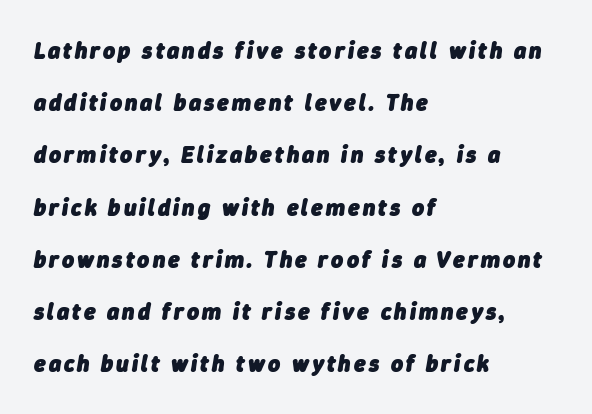
Pretty heavy lettering here — definitely bold. The passage is arranged the way most books set body copy — flush left. An italicized treatment has been applied to the whole sample. Vertical spacing — loose.
